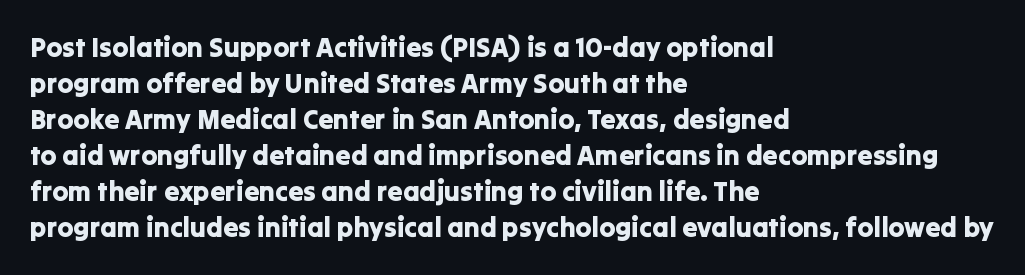
Q: Is the text italic (slanted)? A: No, it is upright.
Q: Is the text underlined? A: No.
Q: How is the paragraph aligned? A: Left-aligned.
Q: Is the spacing between letters normal or unusually wide? A: Normal.
Q: Is the spacing between lines tight, normal or loose? A: Normal.
